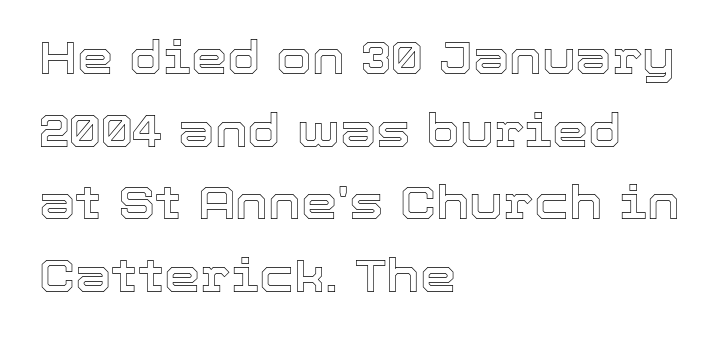
Regular leading. Unlike italic type, these characters show no tilt at all. Underlining? Definitely not there. The paragraph shown leans on its left margin. What stands out about the letter spacing? Nothing — it is the standard amount. The passage shown is typed in a proportional face where columns would drift.
